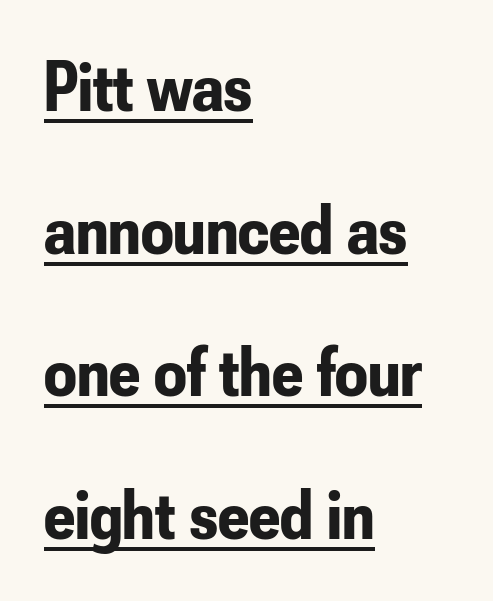
The image shows 72 px bold, condensed sans-serif type, upright; set left-aligned, loose line spacing (1.98x), normal letter spacing, underlined; low stroke contrast and a small x-height.
